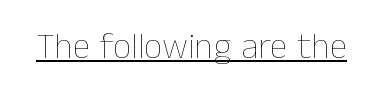
Inter-character spacing is left at the font's built-in metrics. Notice how the stems are strictly vertical — no italics here. The weight tops out at a normal text grade. This sample has the flowing, uneven cadence of proportional lettering.
